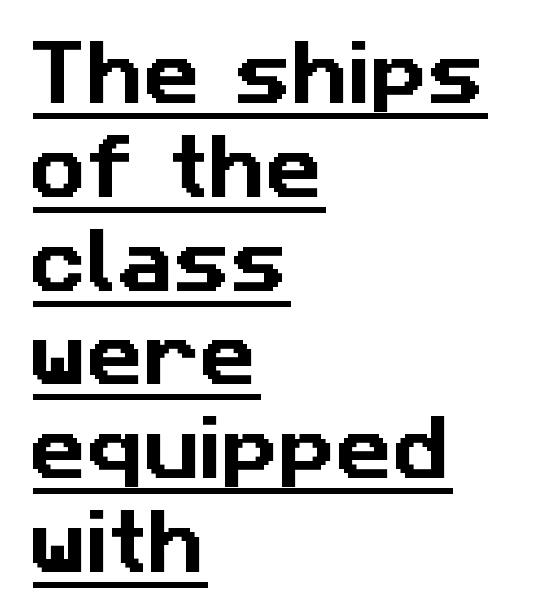
The image shows 70 px sans-serif type; set left-aligned, normal line spacing (1.34x), normal letter spacing, underlined; low stroke contrast and a medium x-height.
